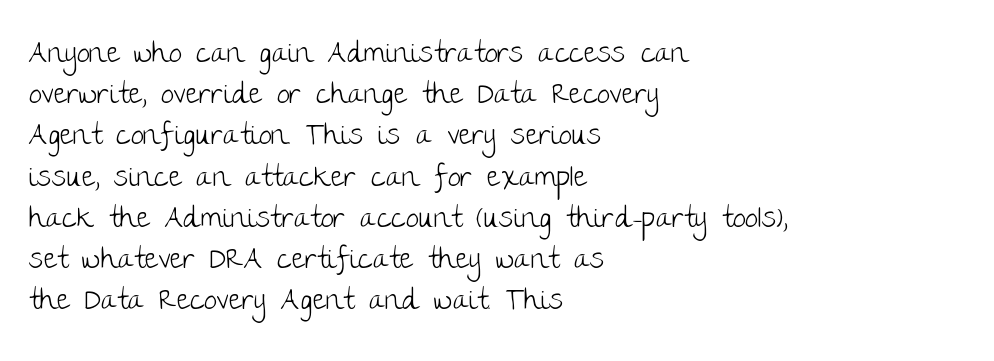
Q: Is the text bold? A: No.
Q: Is the text italic (slanted)? A: No, it is upright.
Q: Is the typeface a serif or a sans-serif typeface? A: Sans-serif.
Q: Is the text underlined? A: No.
Q: How is the paragraph aligned? A: Left-aligned.
Q: Is the spacing between letters normal or unusually wide? A: Normal.
Q: Is the spacing between lines tight, normal or loose? A: Normal.
Q: Width (condensed, normal, or wide)? A: Normal.
Q: Stroke contrast? A: Low.
Q: x-height? A: Large.
Q: Monospaced? A: No.
